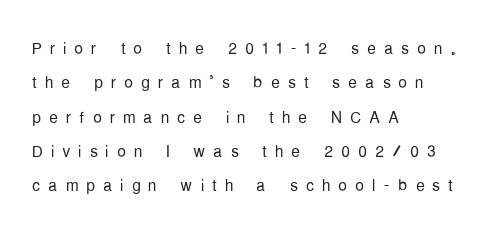
Q: Is the text bold? A: No.
Q: Is the text italic (slanted)? A: No, it is upright.
Q: Is the text underlined? A: No.
Q: How is the paragraph aligned? A: Left-aligned.
Q: Is the spacing between letters normal or unusually wide? A: Unusually wide.
Q: Is the spacing between lines tight, normal or loose? A: Normal.
